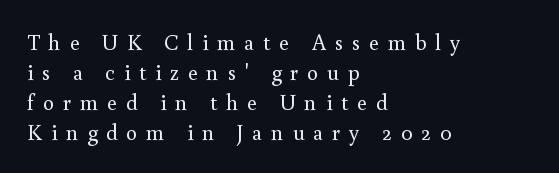
{"italic": "no", "bold": "no", "underline": "no", "align": "left", "line_spacing": "normal", "line_spacing_ratio": 1.36, "letter_spacing": "wide", "letter_spacing_em": 0.4, "glyph_px": 22}
